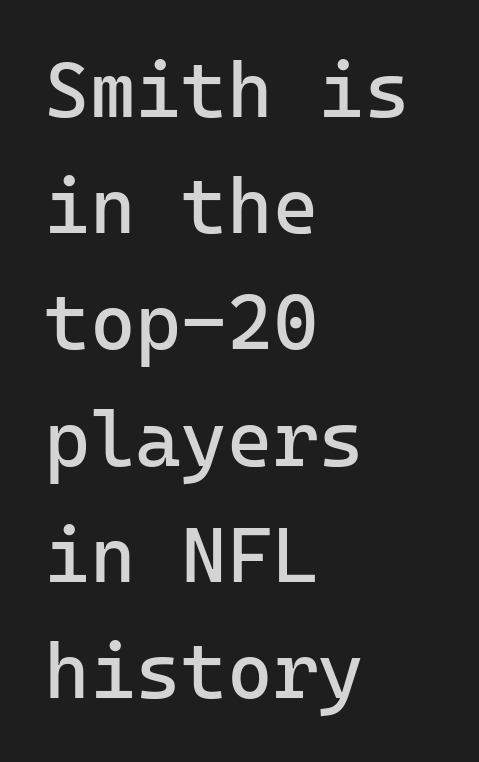
{"serif": "no", "italic": "no", "bold": "no", "weight": "regular", "width": "normal", "stroke_contrast": "low", "x_height": "medium", "monospaced": "yes", "underline": "no", "align": "left", "line_spacing": "normal", "line_spacing_ratio": 1.49, "letter_spacing": "normal", "letter_spacing_em": 0.0, "glyph_px": 78}
